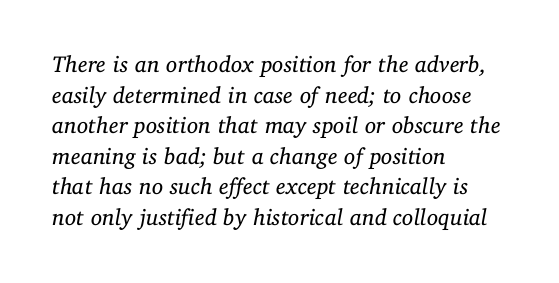
Yep, that's italic — everything's leaning. This sample is left-justified, so line endings fall wherever the words run out. Summary of vertical rhythm: regular, with standard interline spacing. Caption: face not bold, strokes unweighted. Characters follow at the spacing the type designer built in. Glance below the letters and you will spot only blank space.
